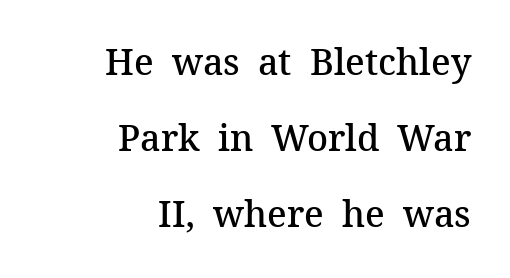
Q: Is the text bold? A: Semi-bold.
Q: Is the text italic (slanted)? A: No, it is upright.
Q: Is the typeface a serif or a sans-serif typeface? A: Serif.
Q: Is the text underlined? A: No.
Q: How is the paragraph aligned? A: Right-aligned.
Q: Is the spacing between letters normal or unusually wide? A: Normal.
Q: Is the spacing between lines tight, normal or loose? A: Loose.
Q: Width (condensed, normal, or wide)? A: Normal.
Q: Stroke contrast? A: Medium.
Q: x-height? A: Medium.
Q: Monospaced? A: No.
